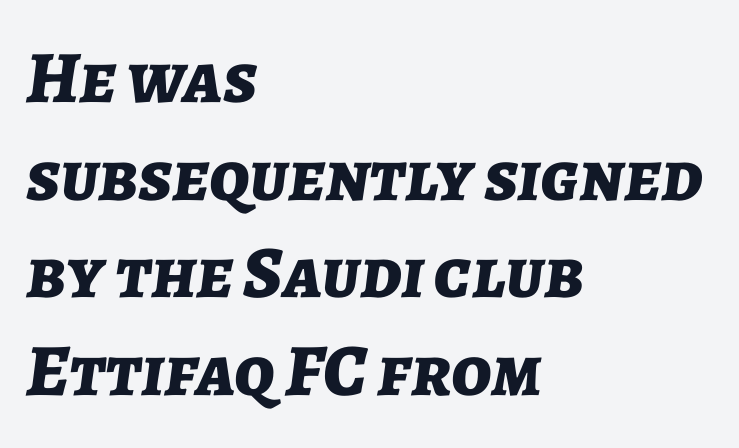
{"italic": "yes", "lean": "right", "slant_degrees": 7, "bold": "yes", "weight": "bold", "width": "normal", "stroke_contrast": "low", "x_height": "medium", "monospaced": "no", "underline": "no", "align": "left", "line_spacing": "normal", "line_spacing_ratio": 1.32, "letter_spacing": "normal", "letter_spacing_em": 0.0, "glyph_px": 74}
